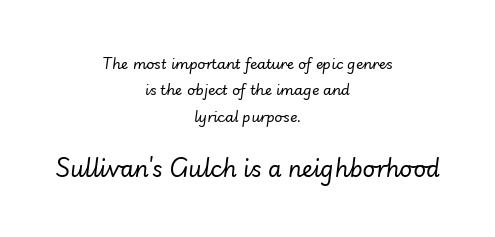
The cut favours lightness, reaching ordinary text weight at its darkest. These lines stack symmetrically, like a column narrowing and widening about its center. This sample uses plain, unmodified letter spacing. The specimen reads as italic at a glance.
